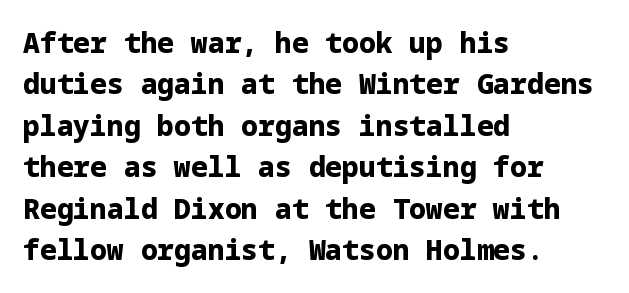
The strokes are fattened all the way to bold. Unlike a traditional serif, this face leaves its strokes unadorned. Decoration check: the copy has no underline. These lines are set flush left with a ragged right edge. A roman cut, with each character standing at attention. Interline gaps are of average width in this sample.
